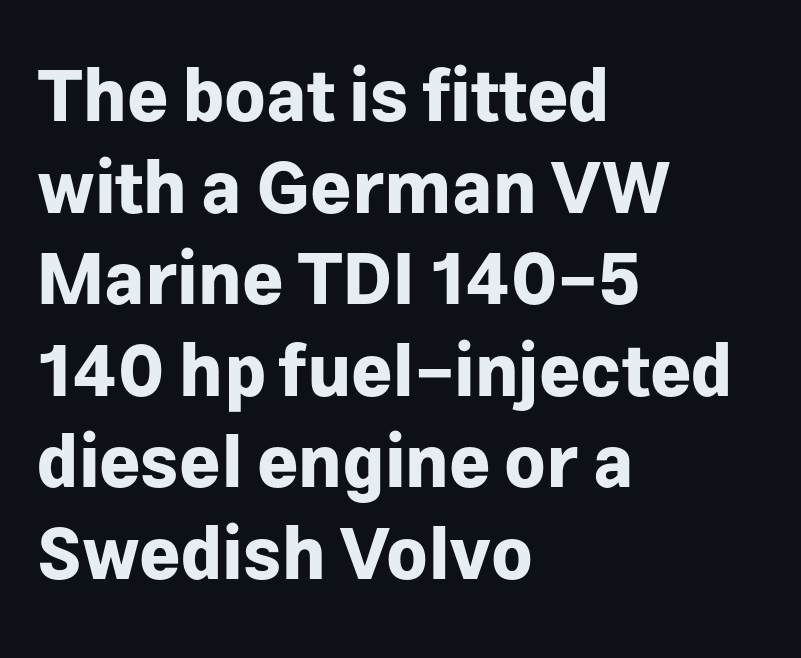
A bare baseline throughout the passage. The vertical gap from one line to the next is medium. Honestly, the letter spacing is just normal — you wouldn't notice it. Caption: bold face, heavy strokes. The passage shown is typed in a proportional face where columns would drift.
